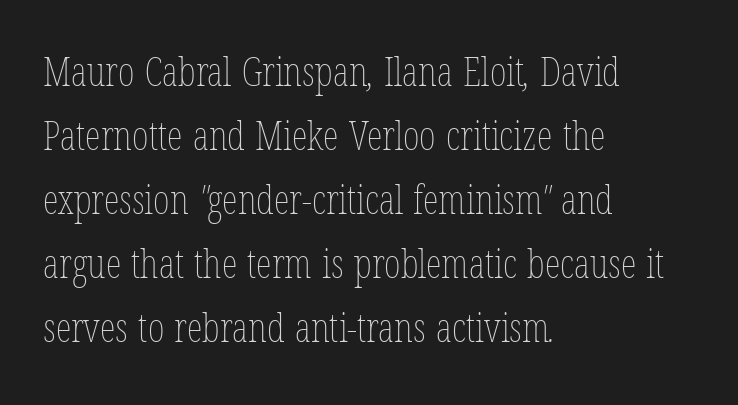
{"bold": "no", "weight": "thin", "width": "condensed", "stroke_contrast": "low", "x_height": "medium", "monospaced": "no", "underline": "no", "align": "left", "line_spacing": "normal", "line_spacing_ratio": 1.6, "letter_spacing": "normal", "letter_spacing_em": 0.0, "glyph_px": 40}
